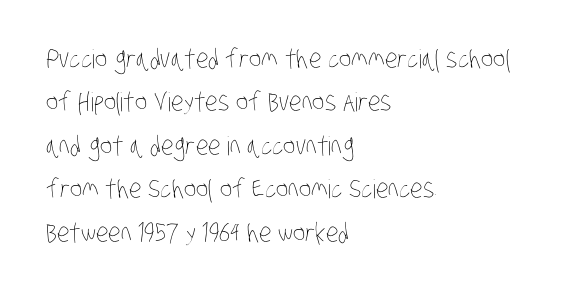
Is the block centered? No — it sits flush against the left margin. Check the space under the baseline: it is left empty. Think standard paragraph weight, or any step lighter than that. Quick note: interline space is typical.
